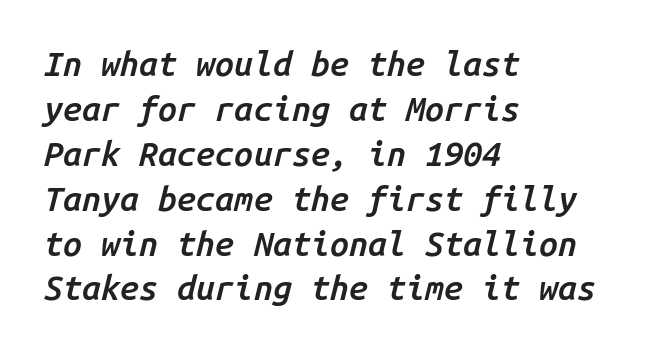
The block of text has a typical density, with ordinary space between rows. This sample uses an oblique cut, with every glyph tilted off the vertical. The rendering uses typewriter-style spacing with identical character cells. Its strokes are somewhat broadened, the hallmark of semibold type.
